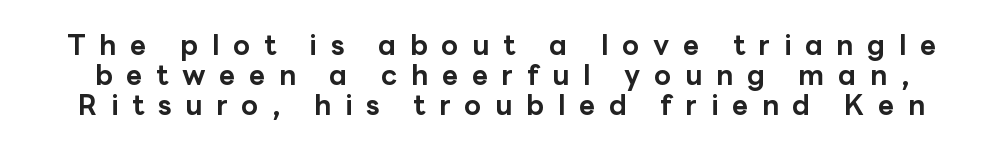
Upright lettering throughout. Descender tails drop into unmarked territory. This sample has the flowing, uneven cadence of proportional lettering. Line spacing here is tight. Unlike a traditional serif, this face leaves its strokes unadorned. You could only call the tracking loose — the letters float apart.
